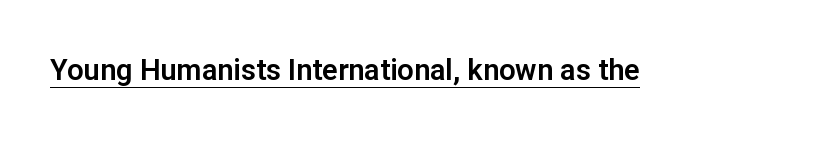
Q: Is the text italic (slanted)? A: No, it is upright.
Q: Is the typeface a serif or a sans-serif typeface? A: Sans-serif.
Q: Is the text underlined? A: Yes.
Q: Is the spacing between letters normal or unusually wide? A: Normal.
Q: Width (condensed, normal, or wide)? A: Normal.
Q: Stroke contrast? A: Low.
Q: x-height? A: Medium.
Q: Monospaced? A: No.
